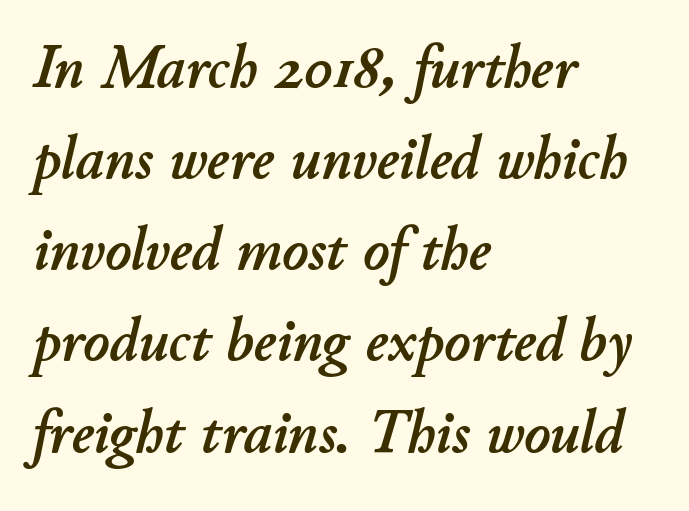
The image shows 62 px text type, italic (leaning right); set left-aligned, normal line spacing (1.47x), normal letter spacing, not underlined; low stroke contrast and a small x-height.
